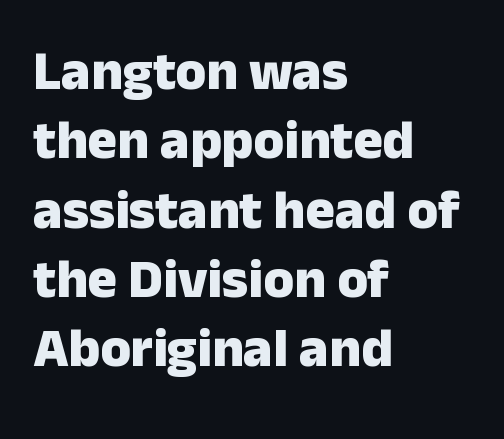
{"serif": "no", "italic": "no", "bold": "yes", "weight": "heavy", "width": "normal", "stroke_contrast": "low", "x_height": "medium", "monospaced": "no", "underline": "no", "align": "left", "line_spacing": "normal", "line_spacing_ratio": 1.26, "letter_spacing": "normal", "letter_spacing_em": 0.0, "glyph_px": 55}
